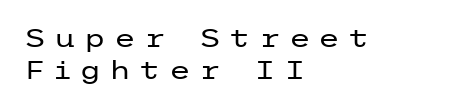
Q: Is the text bold? A: No.
Q: Is the text italic (slanted)? A: No, it is upright.
Q: Is the text underlined? A: No.
Q: How is the paragraph aligned? A: Left-aligned.
Q: Is the spacing between letters normal or unusually wide? A: Unusually wide.
Q: Is the spacing between lines tight, normal or loose? A: Normal.
